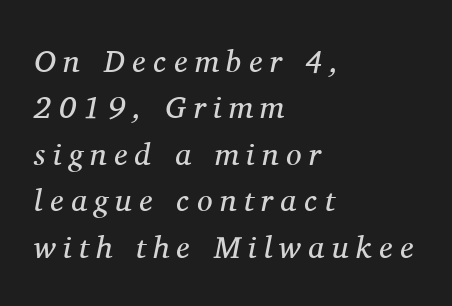
The image shows 31 px regular-weight serif type, italic (leaning right); set left-aligned, normal line spacing (1.5x), unusually wide letter spacing (+0.24 em), not underlined; medium stroke contrast and a medium x-height.
